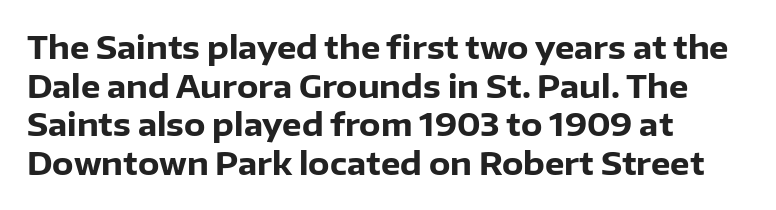
Anything drawn beneath the words? Only blank space. All the whitespace from short lines collects on the right. A typesetter would mark this as roman, not italic. The letters sit at their default tracking, neither squeezed nor spread.
